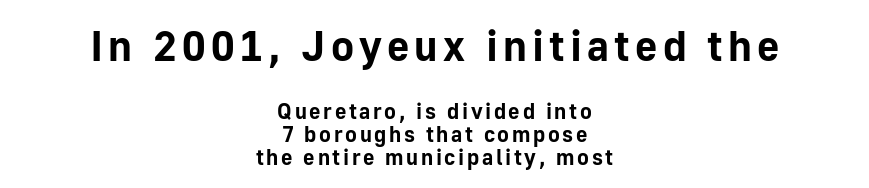
Baseline-to-baseline distance is barely more than the letter height. This rendering uses center alignment, leaving both contours irregular but symmetric. Examine the stroke ends and you'll find no serifs. Strong, thick strokes mark this as bold type. Caption: upper text group enlarged, lower text group reduced.
